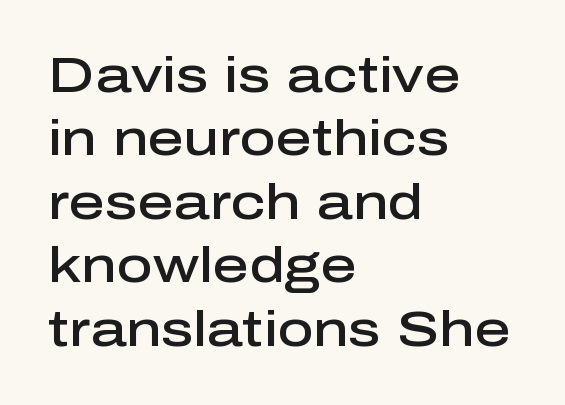
{"serif": "no", "italic": "no", "bold": "semi", "weight": "semibold", "width": "normal", "stroke_contrast": "low", "x_height": "medium", "monospaced": "no", "underline": "no", "align": "left", "line_spacing": "normal", "line_spacing_ratio": 1.27, "letter_spacing": "normal", "letter_spacing_em": 0.0, "glyph_px": 50}
